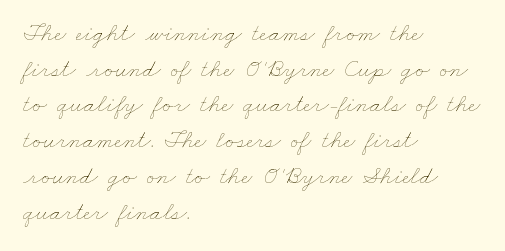
{"bold": "no", "underline": "no", "align": "left", "line_spacing": "normal", "line_spacing_ratio": 1.43, "letter_spacing": "normal", "letter_spacing_em": 0.0, "glyph_px": 25}
